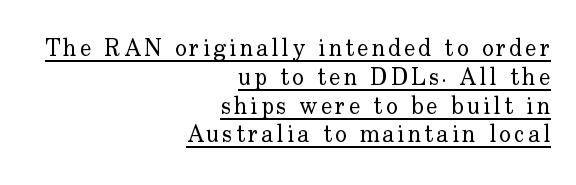
Q: Is the text bold? A: No.
Q: Is the text italic (slanted)? A: No, it is upright.
Q: Is the text underlined? A: Yes.
Q: How is the paragraph aligned? A: Right-aligned.
